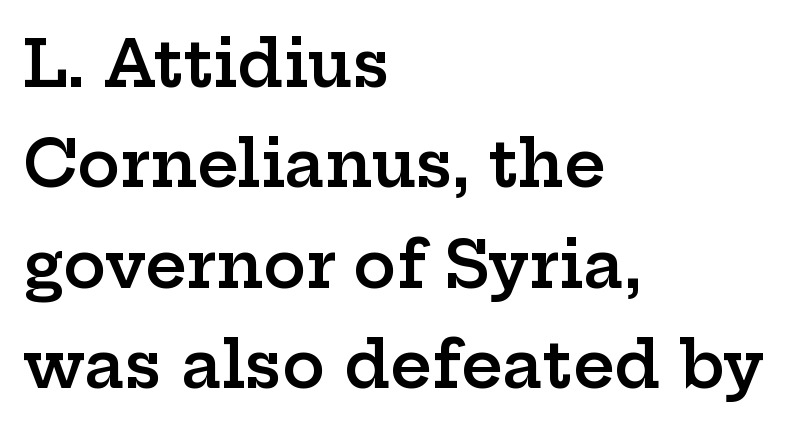
Q: Is the text bold? A: Semi-bold.
Q: Is the text italic (slanted)? A: No, it is upright.
Q: Is the typeface a serif or a sans-serif typeface? A: Serif.
Q: Is the text underlined? A: No.
Q: How is the paragraph aligned? A: Left-aligned.
Q: Is the spacing between letters normal or unusually wide? A: Normal.
Q: Is the spacing between lines tight, normal or loose? A: Normal.
Q: Width (condensed, normal, or wide)? A: Wide.
Q: Stroke contrast? A: Low.
Q: x-height? A: Medium.
Q: Monospaced? A: No.
